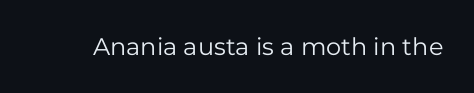
Q: Is the text bold? A: No.
Q: Is the text italic (slanted)? A: No, it is upright.
Q: Is the text underlined? A: No.
Q: Is the spacing between letters normal or unusually wide? A: Normal.
